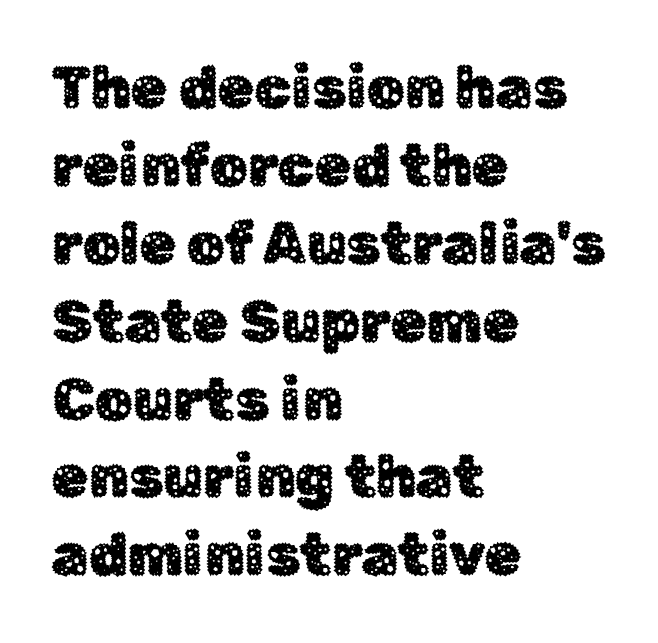
The image shows 59 px sans-serif type, upright; set left-aligned, normal line spacing (1.32x), normal letter spacing, not underlined; low stroke contrast and a medium x-height.
